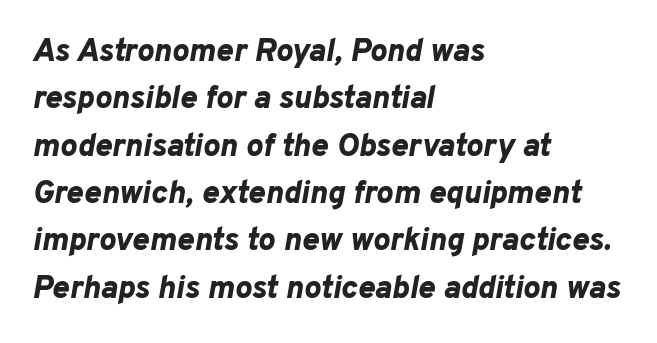
The image shows 32 px bold type, italic (leaning right); set left-aligned, normal line spacing (1.48x), normal letter spacing, not underlined; low stroke contrast and a medium x-height.
